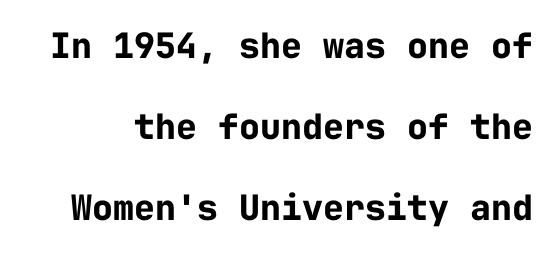
{"serif": "no", "italic": "no", "bold": "yes", "weight": "bold", "width": "normal", "stroke_contrast": "low", "x_height": "medium", "monospaced": "yes", "underline": "no", "line_spacing": "loose", "line_spacing_ratio": 2.31, "letter_spacing": "normal", "letter_spacing_em": 0.0, "glyph_px": 35}
